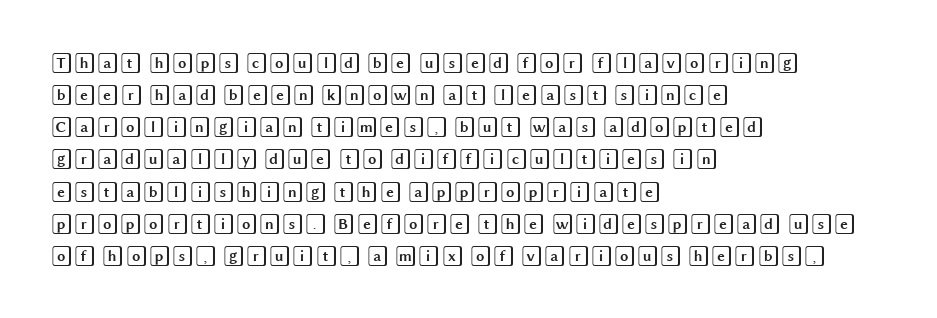
{"italic": "no", "underline": "no", "align": "left", "line_spacing": "normal", "line_spacing_ratio": 1.53, "letter_spacing": "normal", "letter_spacing_em": 0.0, "glyph_px": 21}
